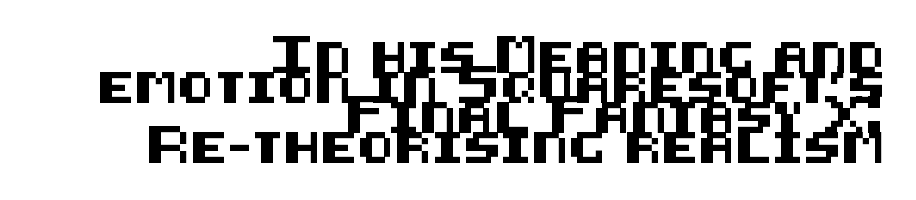
A flush-right, rag-left setting is used for this passage. The space directly below the letters is spotless. Letter spacing: default. Cramped leading. The characters display no serif detailing; their extremities are plain.
